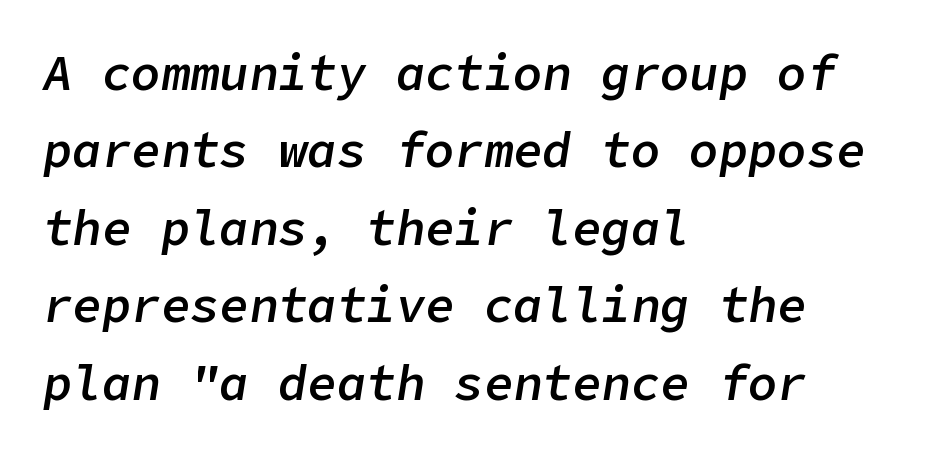
{"italic": "yes", "lean": "right", "slant_degrees": 9, "bold": "semi", "weight": "semibold", "width": "normal", "stroke_contrast": "low", "x_height": "medium", "underline": "no", "align": "left", "line_spacing": "normal", "line_spacing_ratio": 1.58, "letter_spacing": "normal", "letter_spacing_em": 0.0, "glyph_px": 49}
